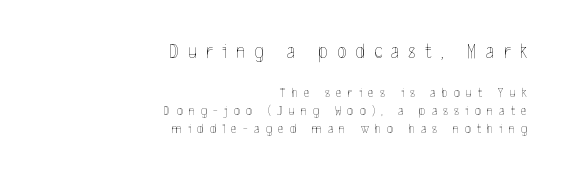
{"italic": "no", "bold": "no", "underline": "no", "align": "right", "line_spacing": "normal", "line_spacing_ratio": 1.32, "letter_spacing": "wide", "letter_spacing_em": 0.44, "larger_block": "first", "size_ratio": 1.5, "glyph_px": 21}
